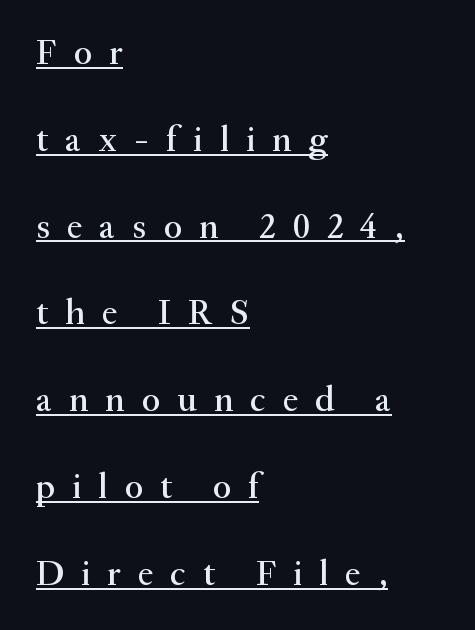
Italic? Not at all — the glyphs are vertical. Each letter keeps its own natural width here, so spacing adapts to shape. What stands out about the letter spacing? Its width — letters are far apart. A serif font was chosen for this passage. All the whitespace from short lines collects on the right. Notice the wide empty band between every row — that's loose leading.
